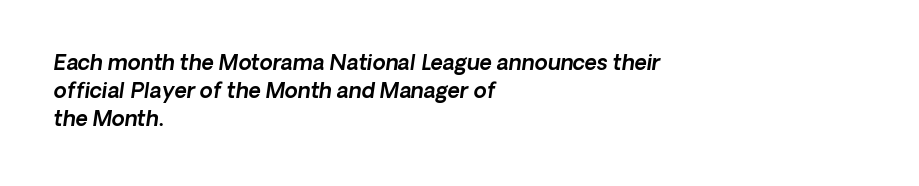
The image shows 21 px text type, italic (leaning right); set left-aligned, normal line spacing (1.33x), normal letter spacing, not underlined.
